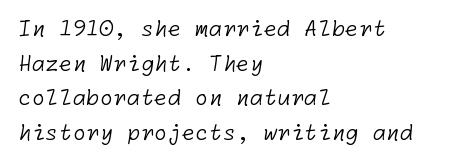
The image shows 22 px text type; set left-aligned, normal line spacing (1.57x), normal letter spacing, not underlined.
